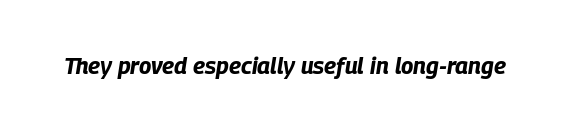
The image shows 23 px bold type, italic (leaning right); set normal letter spacing, not underlined.
